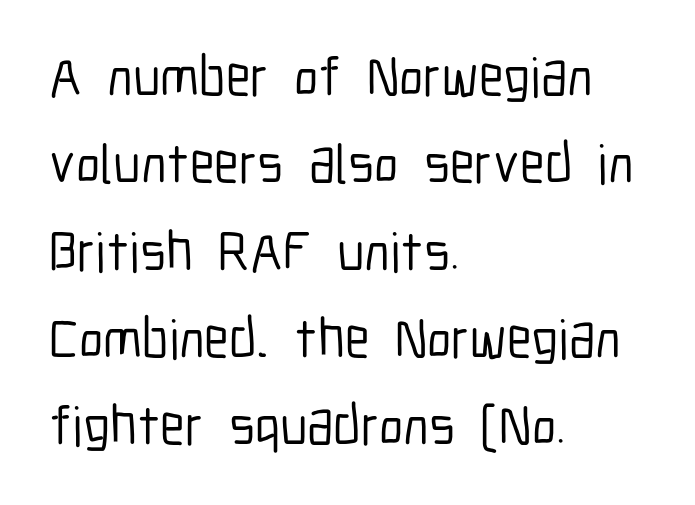
Q: Is the text italic (slanted)? A: No, it is upright.
Q: Is the typeface a serif or a sans-serif typeface? A: Sans-serif.
Q: Is the text underlined? A: No.
Q: How is the paragraph aligned? A: Left-aligned.
Q: Is the spacing between letters normal or unusually wide? A: Normal.
Q: Is the spacing between lines tight, normal or loose? A: Normal.
Q: Width (condensed, normal, or wide)? A: Condensed.
Q: Stroke contrast? A: Low.
Q: x-height? A: Medium.
Q: Monospaced? A: No.
